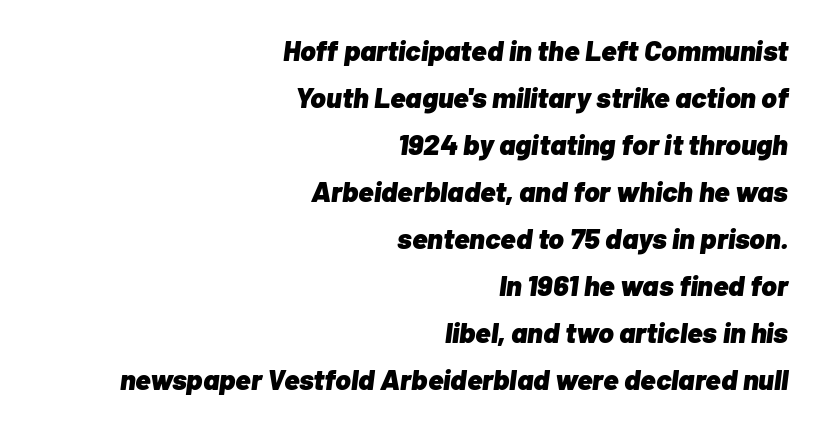
The image shows 29 px heavy type, italic (leaning right); set right-aligned, normal line spacing (1.62x), normal letter spacing, not underlined; low stroke contrast and a medium x-height.
